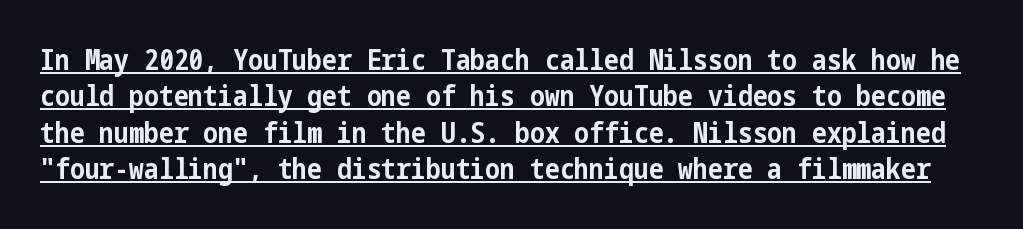
Q: Is the text bold? A: Yes.
Q: Is the text italic (slanted)? A: No, it is upright.
Q: Is the typeface a serif or a sans-serif typeface? A: Sans-serif.
Q: Is the text underlined? A: Yes.
Q: Is the spacing between letters normal or unusually wide? A: Normal.
Q: Is the spacing between lines tight, normal or loose? A: Normal.
Q: Width (condensed, normal, or wide)? A: Condensed.
Q: Stroke contrast? A: Low.
Q: x-height? A: Medium.
